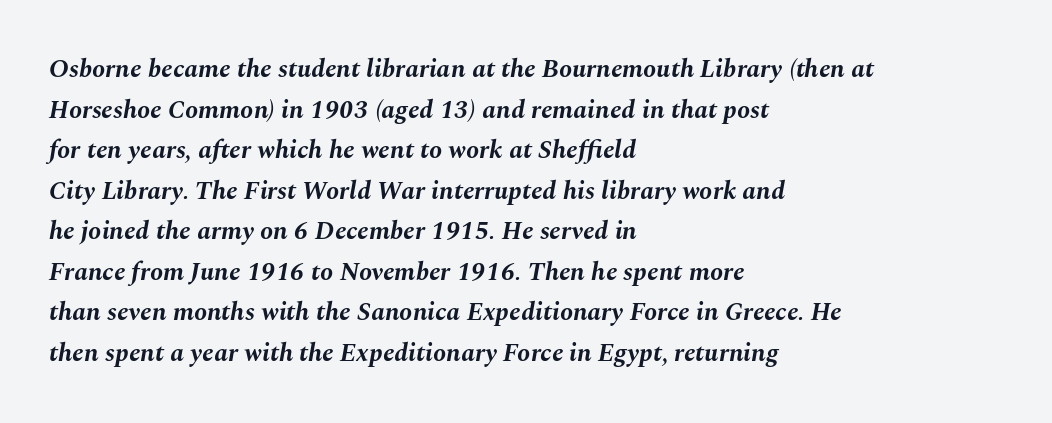
Emphasis-style slanted type is in use. Heft: maximum for text — a bold. The words here are not underlined. If you drew a ruler down the left edge, every line would touch it.
